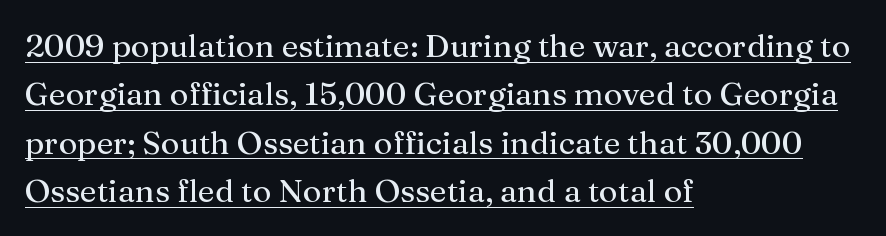
The image shows 32 px serif type, upright; set left-aligned, normal line spacing (1.51x), normal letter spacing, underlined; medium stroke contrast and a medium x-height.
